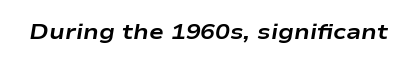
Is the type slanted? Yes — the strokes lean at a clear angle. The string is rendered with underlining switched off. Strokes here are thick enough to call this a true bold. This rendering leaves character spacing at its baseline value.
